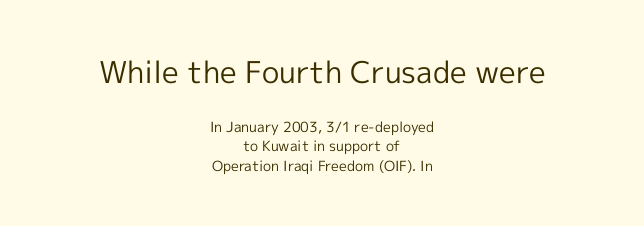
Quick note: interline space is typical. Type without underlining. The face used here appears at its bigger size in the upper chunk. A roman cut, with each character standing at attention. Think of a printed novel: that variable character pitch is what you see here.
